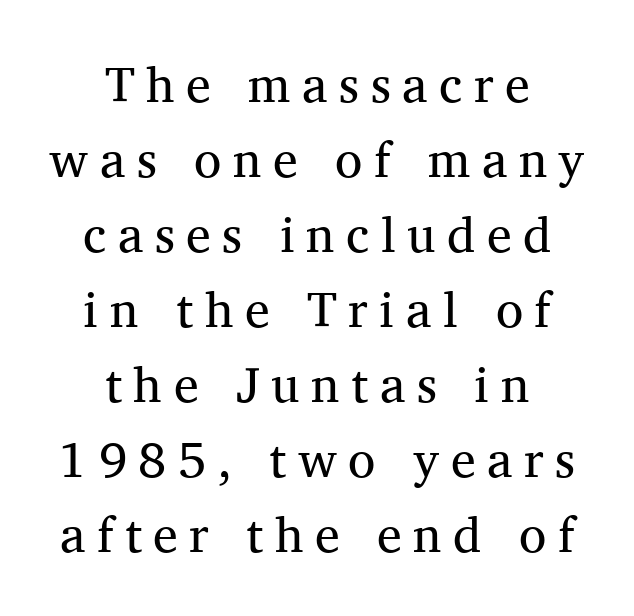
The image shows 50 px regular-weight serif type, upright; set centered, normal line spacing (1.5x), unusually wide letter spacing (+0.23 em), not underlined; medium stroke contrast and a medium x-height.
